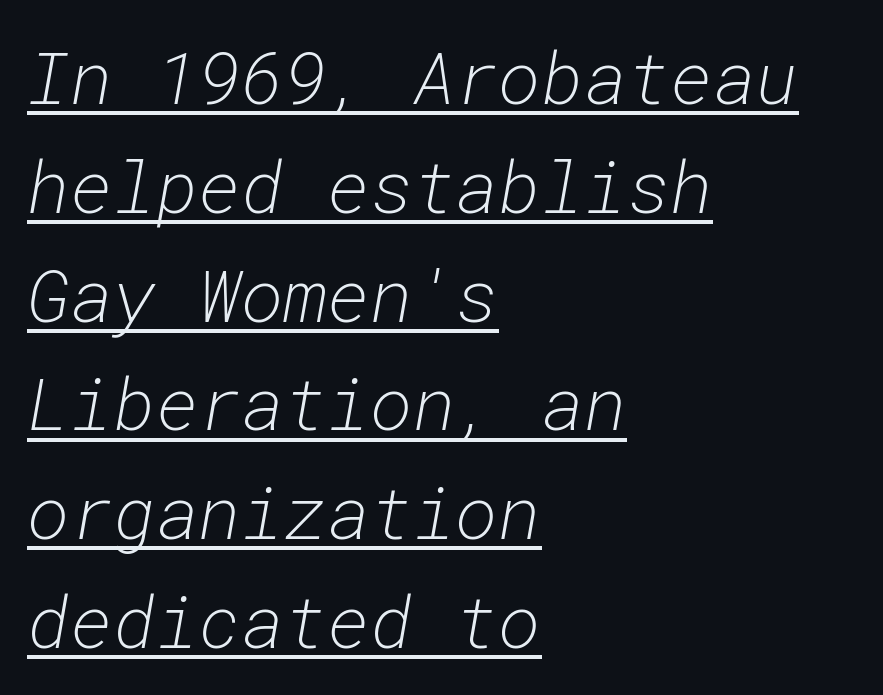
{"italic": "yes", "lean": "right", "slant_degrees": 10, "bold": "no", "weight": "light", "width": "normal", "stroke_contrast": "low", "x_height": "medium", "monospaced": "yes", "underline": "yes", "align": "left", "line_spacing": "normal", "line_spacing_ratio": 1.49, "letter_spacing": "normal", "letter_spacing_em": 0.0, "glyph_px": 73}
